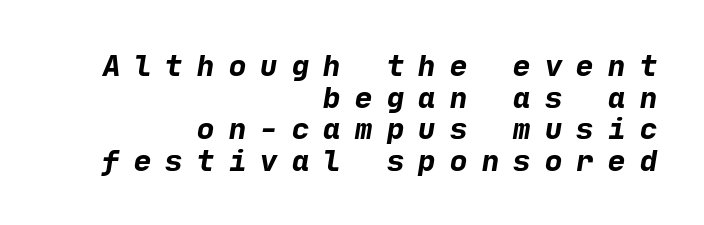
Q: Is the text bold? A: Yes.
Q: Is the typeface a serif or a sans-serif typeface? A: Sans-serif.
Q: Is the text underlined? A: No.
Q: How is the paragraph aligned? A: Right-aligned.
Q: Is the spacing between letters normal or unusually wide? A: Unusually wide.
Q: Is the spacing between lines tight, normal or loose? A: Tight.
Q: Width (condensed, normal, or wide)? A: Normal.
Q: Stroke contrast? A: Low.
Q: x-height? A: Medium.
